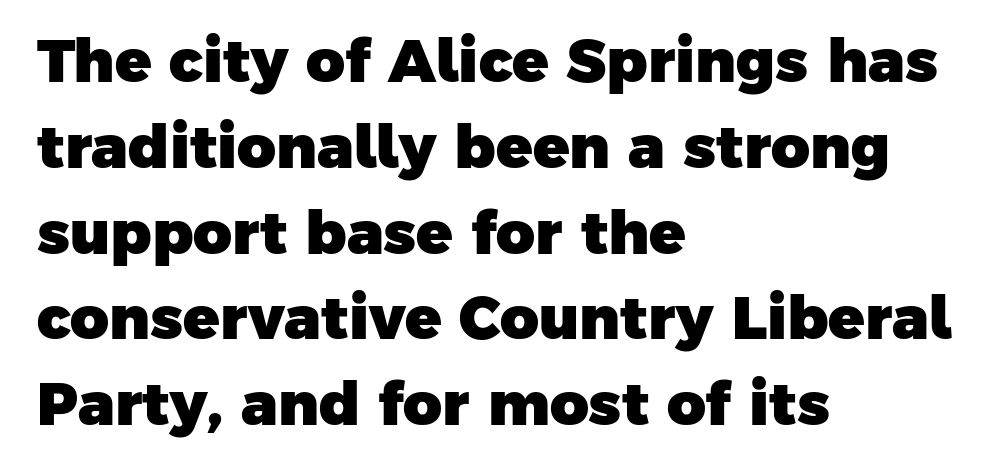
{"serif": "no", "bold": "yes", "weight": "heavy", "width": "normal", "stroke_contrast": "low", "x_height": "medium", "monospaced": "no", "underline": "no", "align": "left", "line_spacing": "normal", "line_spacing_ratio": 1.43, "letter_spacing": "normal", "letter_spacing_em": 0.0, "glyph_px": 60}
